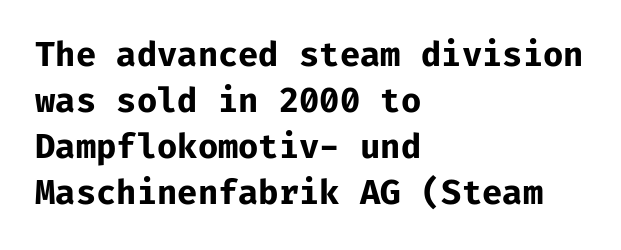
{"serif": "no", "italic": "no", "bold": "yes", "weight": "bold", "width": "normal", "stroke_contrast": "low", "x_height": "medium", "monospaced": "yes", "underline": "no", "align": "left", "line_spacing": "normal", "line_spacing_ratio": 1.39, "letter_spacing": "normal", "letter_spacing_em": 0.0, "glyph_px": 33}
